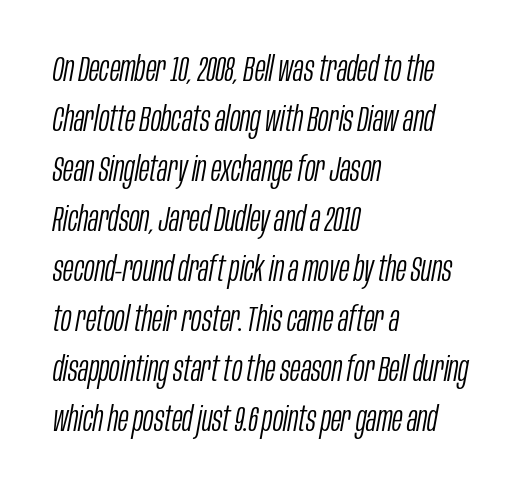
{"italic": "yes", "lean": "right", "slant_degrees": 10, "bold": "no", "weight": "light", "width": "condensed", "stroke_contrast": "low", "x_height": "large", "monospaced": "no", "underline": "no", "align": "left", "line_spacing": "normal", "line_spacing_ratio": 1.43, "letter_spacing": "normal", "letter_spacing_em": 0.0, "glyph_px": 35}
